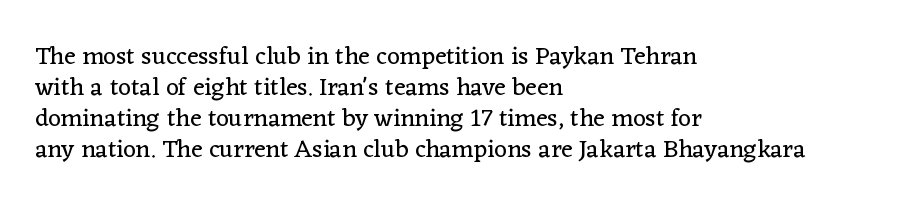
The image shows 25 px text type, upright; set left-aligned, line spacing 1.24x, normal letter spacing, not underlined.
